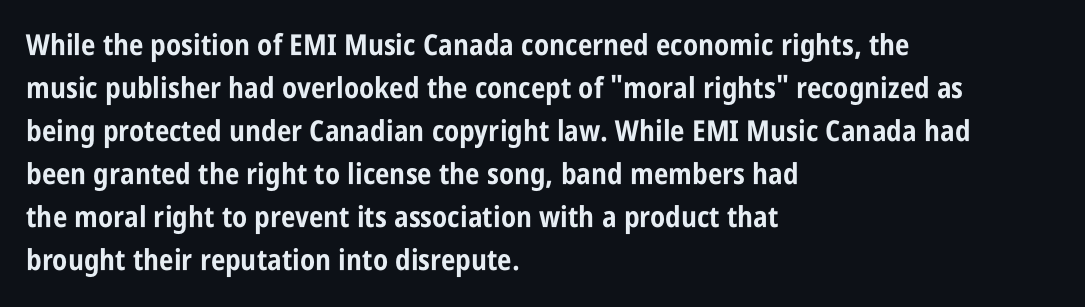
Q: Is the text bold? A: Yes.
Q: Is the text italic (slanted)? A: No, it is upright.
Q: Is the typeface a serif or a sans-serif typeface? A: Sans-serif.
Q: Is the text underlined? A: No.
Q: How is the paragraph aligned? A: Left-aligned.
Q: Is the spacing between letters normal or unusually wide? A: Normal.
Q: Is the spacing between lines tight, normal or loose? A: Normal.
Q: Width (condensed, normal, or wide)? A: Condensed.
Q: Stroke contrast? A: Low.
Q: x-height? A: Large.
Q: Monospaced? A: No.
